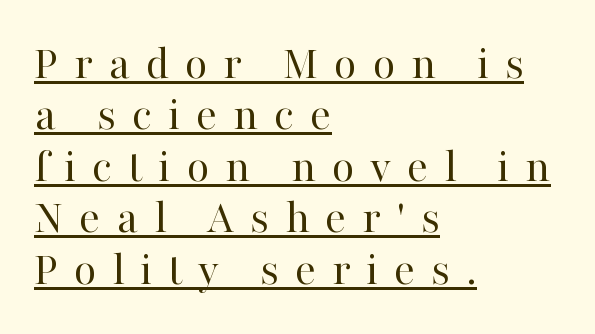
These lines are rendered in a variable-pitch font. Classification — serif. The block of text is dense from top to bottom, with scant space between rows. Alignment: flush left. The weight would be labelled regular, book, light, or lighter still. The string is rendered with underlining switched on.
